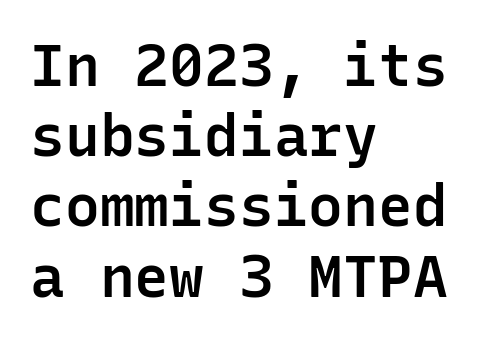
{"serif": "no", "italic": "no", "bold": "semi", "weight": "semibold", "width": "normal", "stroke_contrast": "low", "x_height": "medium", "monospaced": "yes", "underline": "no", "align": "left", "line_spacing_ratio": 1.21, "letter_spacing": "normal", "letter_spacing_em": 0.0, "glyph_px": 58}
